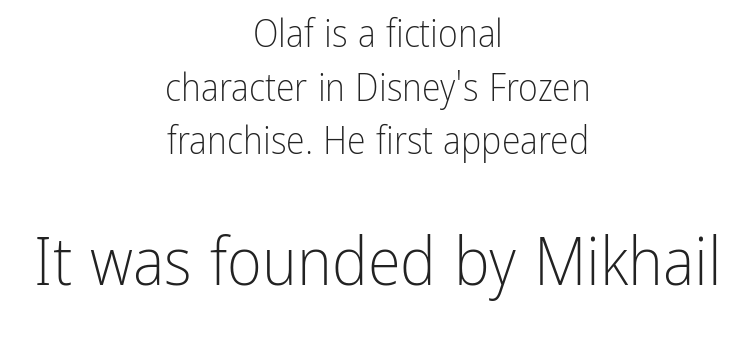
Regarding leading, the lines here are spaced in the standard way. Honestly, the letter spacing is just normal — you wouldn't notice it. Which margin do the lines hug? Neither — every line sits in the middle. Italic? Not at all — the glyphs are vertical.
